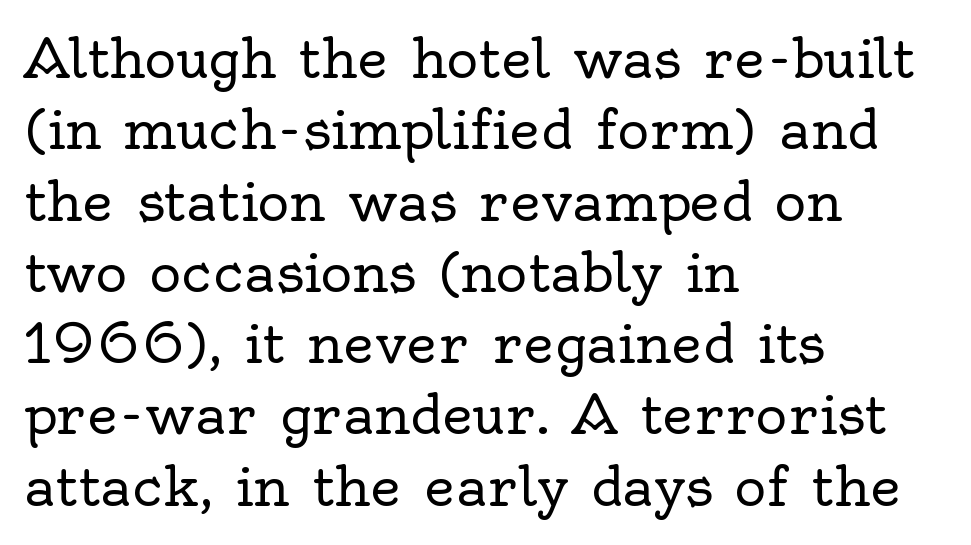
Q: Is the text bold? A: No.
Q: Is the text italic (slanted)? A: No, it is upright.
Q: Is the typeface a serif or a sans-serif typeface? A: Serif.
Q: Is the text underlined? A: No.
Q: How is the paragraph aligned? A: Left-aligned.
Q: Is the spacing between letters normal or unusually wide? A: Normal.
Q: Is the spacing between lines tight, normal or loose? A: Normal.
Q: Width (condensed, normal, or wide)? A: Normal.
Q: x-height? A: Small.
Q: Monospaced? A: No.
